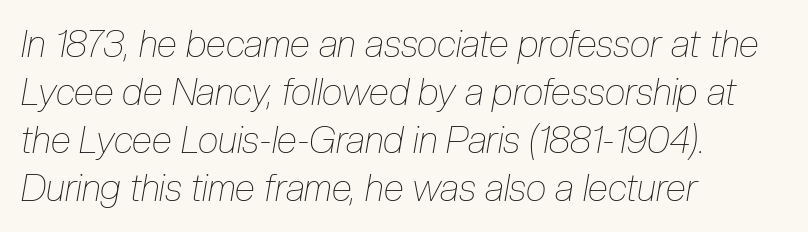
Varying glyph widths throughout — classic text-font behaviour. Quick note: italic. Rows of type keep a routine distance in the vertical direction. Short note: letters normally spaced. Weight: regular or lighter. Every row of glyphs begins at an identical x-position on the left.
